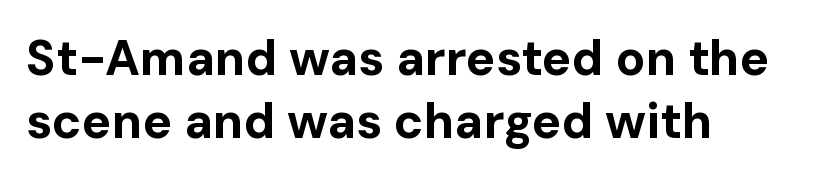
{"serif": "no", "italic": "no", "bold": "yes", "weight": "bold", "width": "normal", "stroke_contrast": "low", "x_height": "medium", "monospaced": "no", "underline": "no", "align": "left", "line_spacing": "normal", "line_spacing_ratio": 1.29, "letter_spacing": "normal", "letter_spacing_em": 0.0, "glyph_px": 49}
